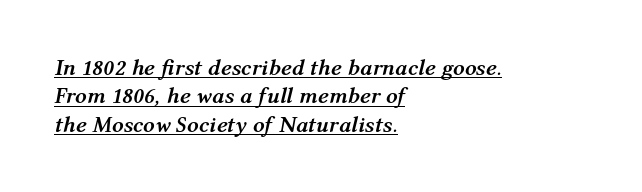
{"italic": "yes", "lean": "right", "slant_degrees": 12, "bold": "yes", "underline": "yes", "align": "left", "line_spacing_ratio": 1.23, "letter_spacing": "normal", "letter_spacing_em": 0.0, "glyph_px": 23}
